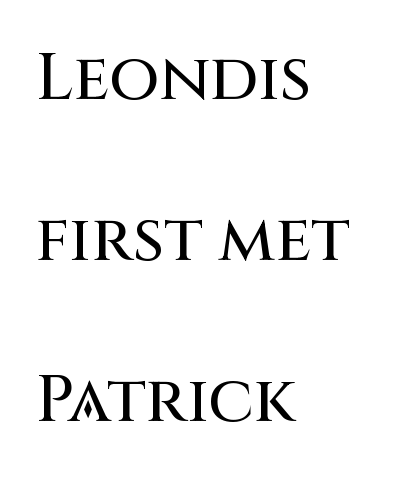
The face used here is a sans, in the tradition of grotesques and geometrics. Only glyphs here, with clear space below each row. It's the straight-up-and-down kind of type. Is this a fixed-width face? No — the glyphs have proportional, varying widths. How are the letters spaced? Ordinarily, with no added tracking. Leading: increased.
